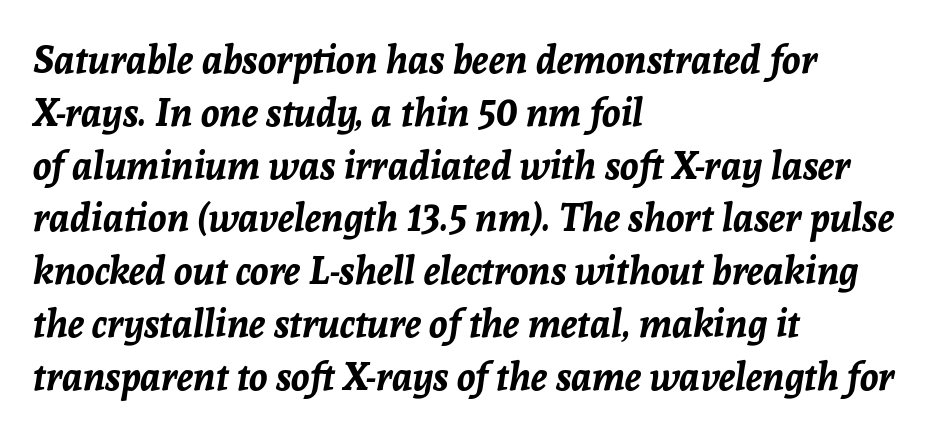
Character widths vary here, with narrow letters taking less room than wide ones. Compared with a centered layout, this one pins lines to the left instead. Does extra space separate the letters? No, they use regular spacing. Heavy, bold letterforms. Any mark beneath the type? The region is blank.
